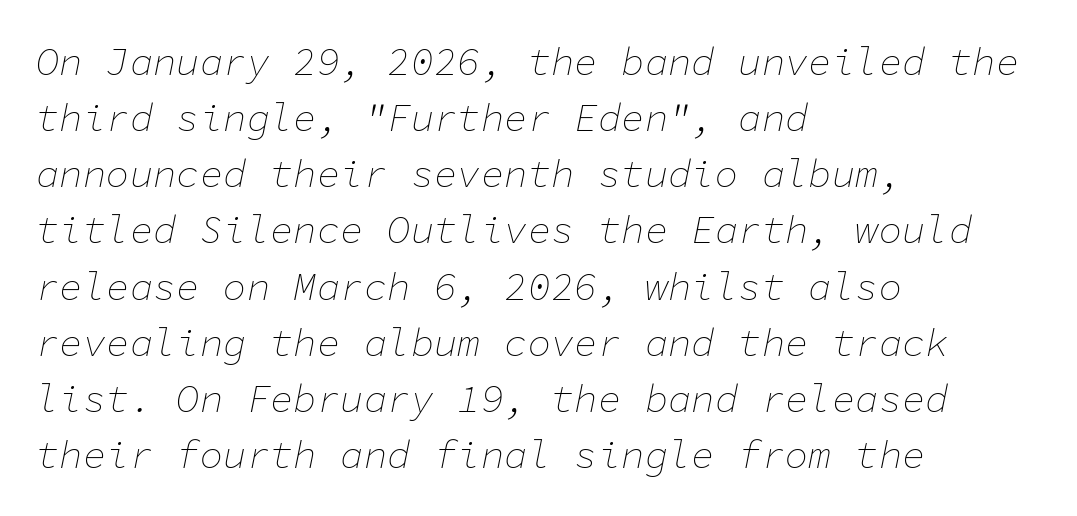
Q: Is the text bold? A: No.
Q: Is the text italic (slanted)? A: Yes, it leans right by about 11 degrees.
Q: Is the text underlined? A: No.
Q: How is the paragraph aligned? A: Left-aligned.
Q: Is the spacing between letters normal or unusually wide? A: Normal.
Q: Is the spacing between lines tight, normal or loose? A: Normal.
Q: Width (condensed, normal, or wide)? A: Normal.
Q: Stroke contrast? A: Low.
Q: x-height? A: Medium.
Q: Monospaced? A: Yes.
